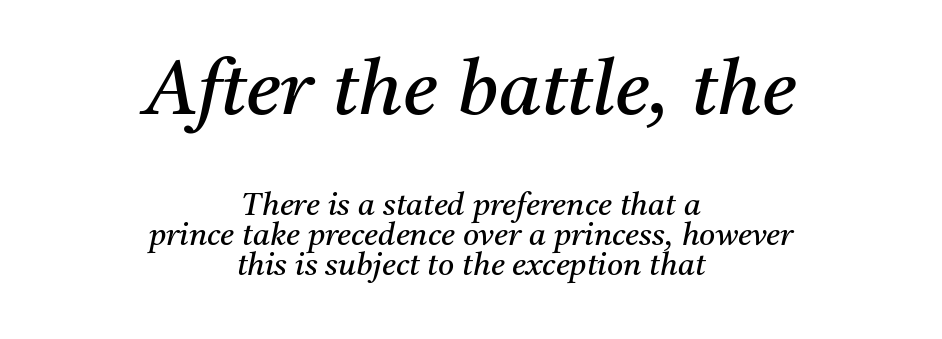
Q: Is the text bold? A: No.
Q: Is the text italic (slanted)? A: Yes, it leans right by about 11 degrees.
Q: Is the typeface a serif or a sans-serif typeface? A: Serif.
Q: Is the text underlined? A: No.
Q: How is the paragraph aligned? A: Centered.
Q: Is the spacing between letters normal or unusually wide? A: Normal.
Q: Is the spacing between lines tight, normal or loose? A: Tight.
Q: Which block of text is set in a larger size, the first (top) or the second (bottom)? A: The first (top) one.
Q: Width (condensed, normal, or wide)? A: Normal.
Q: Stroke contrast? A: Medium.
Q: x-height? A: Medium.
Q: Monospaced? A: No.
